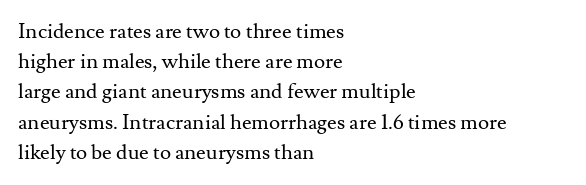
Regarding leading, the lines here are spaced in the standard way. Underline: absent. A classic flush-left, rag-right setting is used for this passage. Every character sits straight up, as roman type does.
